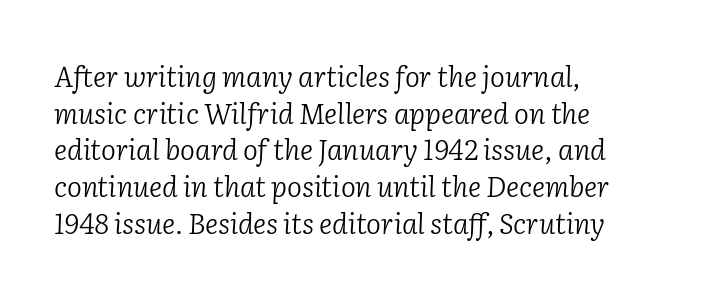
Q: Is the text bold? A: No.
Q: Is the text italic (slanted)? A: Yes, it leans right by about 2 degrees.
Q: Is the typeface a serif or a sans-serif typeface? A: Serif.
Q: Is the text underlined? A: No.
Q: How is the paragraph aligned? A: Left-aligned.
Q: Is the spacing between letters normal or unusually wide? A: Normal.
Q: Is the spacing between lines tight, normal or loose? A: Normal.
Q: Width (condensed, normal, or wide)? A: Normal.
Q: Stroke contrast? A: Low.
Q: x-height? A: Medium.
Q: Monospaced? A: No.
